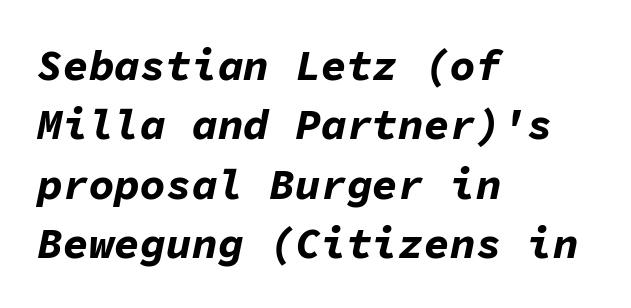
Q: Is the text bold? A: Yes.
Q: Is the text italic (slanted)? A: Yes, it leans right by about 11 degrees.
Q: Is the text underlined? A: No.
Q: How is the paragraph aligned? A: Left-aligned.
Q: Is the spacing between letters normal or unusually wide? A: Normal.
Q: Is the spacing between lines tight, normal or loose? A: Normal.
Q: Width (condensed, normal, or wide)? A: Normal.
Q: Stroke contrast? A: Low.
Q: x-height? A: Medium.
Q: Monospaced? A: Yes.
